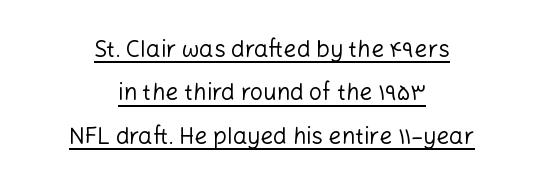
The image shows 23 px text type, upright; set centered, line spacing 1.89x, normal letter spacing, underlined.
